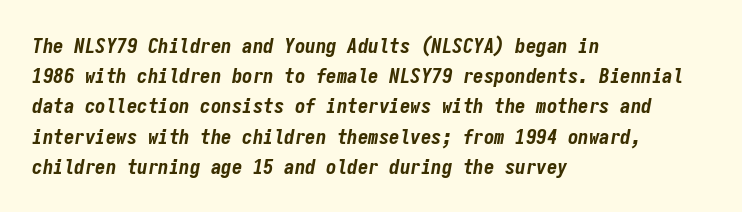
Q: Is the text bold? A: Yes.
Q: Is the text italic (slanted)? A: Yes, it leans right by about 9 degrees.
Q: Is the text underlined? A: No.
Q: How is the paragraph aligned? A: Left-aligned.
Q: Is the spacing between letters normal or unusually wide? A: Normal.
Q: Is the spacing between lines tight, normal or loose? A: Normal.
